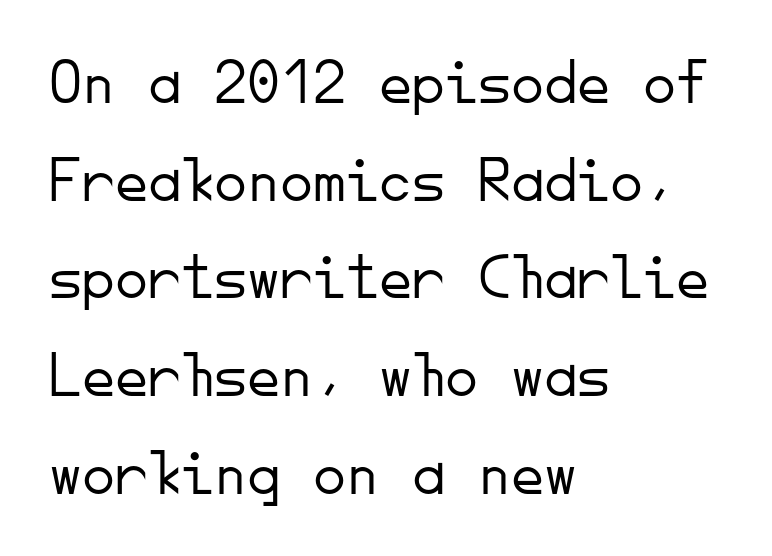
The image shows 66 px light sans-serif type, upright, monospaced; set left-aligned, normal line spacing (1.48x), normal letter spacing, not underlined; low stroke contrast and a small x-height.
